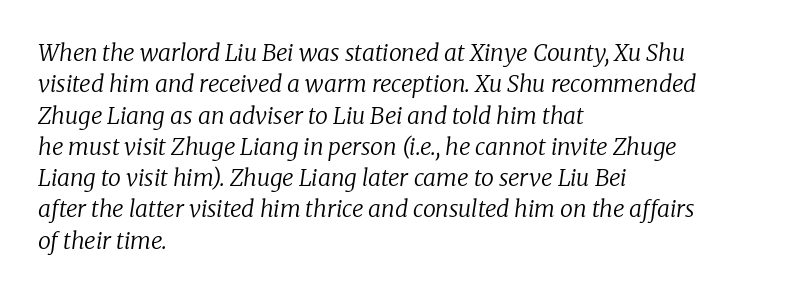
Q: Is the text bold? A: No.
Q: Is the text italic (slanted)? A: Yes, it leans right by about 8 degrees.
Q: Is the text underlined? A: No.
Q: How is the paragraph aligned? A: Left-aligned.
Q: Is the spacing between letters normal or unusually wide? A: Normal.
Q: Is the spacing between lines tight, normal or loose? A: Normal.
